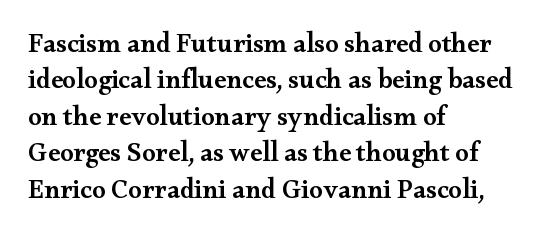
Q: Is the text bold? A: Semi-bold.
Q: Is the text italic (slanted)? A: No, it is upright.
Q: Is the text underlined? A: No.
Q: How is the paragraph aligned? A: Left-aligned.
Q: Is the spacing between letters normal or unusually wide? A: Normal.
Q: Is the spacing between lines tight, normal or loose? A: Normal.
